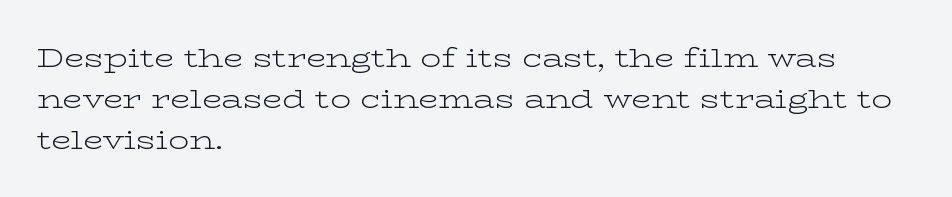
The image shows 26 px text type, upright; set left-aligned, normal line spacing (1.57x), normal letter spacing, not underlined.
